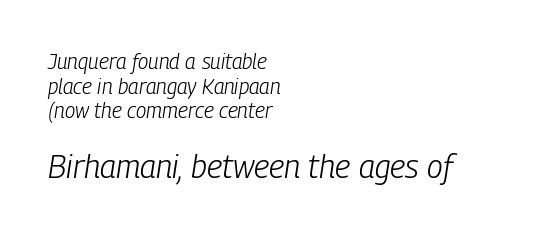
You can tell it's italic because the verticals aren't actually vertical. In terms of letterspacing, this is plain default setting. You get the small type first, then a jump to larger type. The font is comparable to plain body text, perhaps lighter. This sample has the flowing, uneven cadence of proportional lettering. No word sits above an underline.
